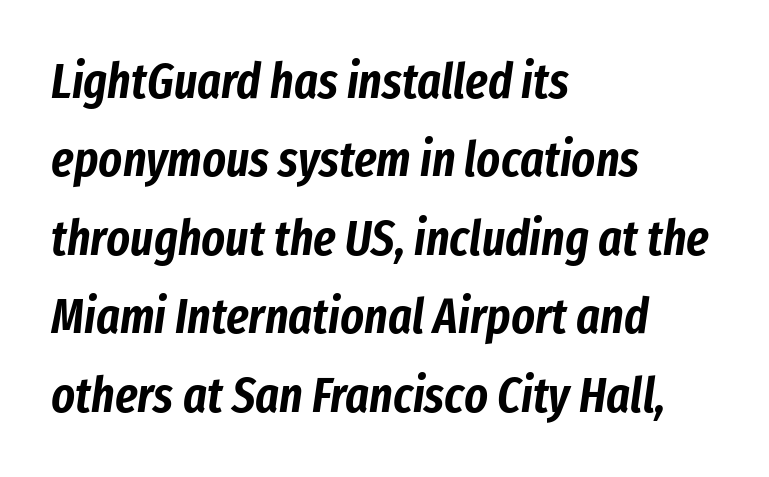
Varying glyph widths throughout — classic text-font behaviour. The words here are not underlined. Emphasis-style slanted type is in use. A typesetter would call this zero additional tracking. This sample keeps an unexceptional amount of space between lines. All the whitespace from short lines collects on the right.
